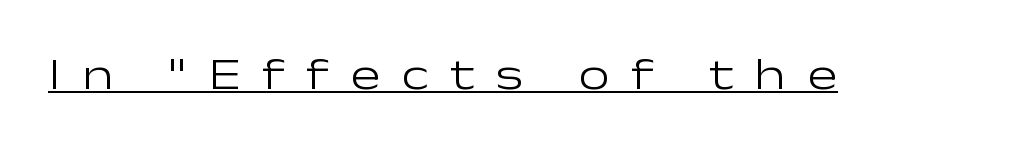
{"serif": "no", "italic": "no", "bold": "no", "weight": "light", "width": "wide", "stroke_contrast": "low", "x_height": "medium", "monospaced": "no", "underline": "yes", "letter_spacing": "wide", "letter_spacing_em": 0.47, "glyph_px": 45}
